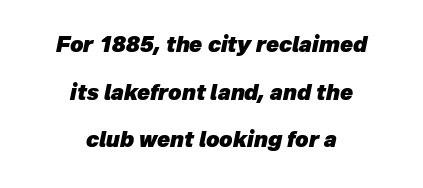
{"italic": "yes", "lean": "right", "slant_degrees": 12, "bold": "yes", "underline": "no", "align": "center", "line_spacing": "loose", "line_spacing_ratio": 2.27, "letter_spacing": "normal", "letter_spacing_em": 0.0, "glyph_px": 21}
